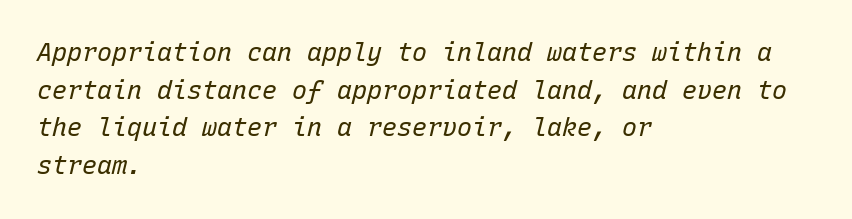
The image shows 25 px text type, italic (leaning right); set left-aligned, normal line spacing (1.51x), normal letter spacing, not underlined.
